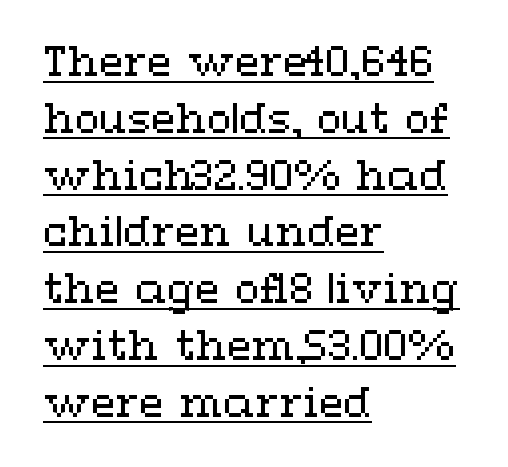
Q: Is the text bold? A: No.
Q: Is the text italic (slanted)? A: No, it is upright.
Q: Is the text underlined? A: Yes.
Q: How is the paragraph aligned? A: Left-aligned.
Q: Is the spacing between letters normal or unusually wide? A: Normal.
Q: Is the spacing between lines tight, normal or loose? A: Normal.
Q: Width (condensed, normal, or wide)? A: Wide.
Q: Stroke contrast? A: Medium.
Q: x-height? A: Medium.
Q: Monospaced? A: No.
